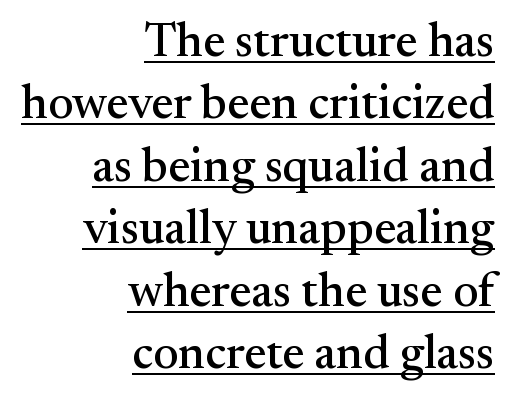
Each new line begins a customary step beneath the previous one. The specimen reads as upright at a glance. Caption: lettering with a line underneath. What stands out about the letter spacing? Nothing — it is the standard amount. The setting favours the right margin, as signatures and pull-quotes sometimes do.
